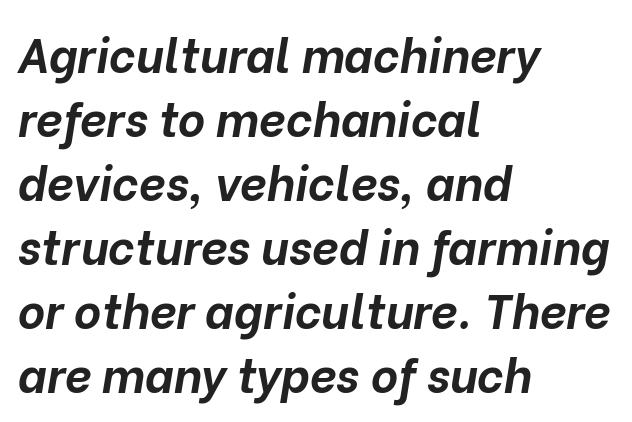
Spacing between characters is what you'd get straight out of the box. There's an unmistakable incline to the writing here. The lines sit at an ordinary, default distance from one another. This rendering uses left alignment, leaving the right contour irregular. The rendering uses natural spacing where letterforms have individual widths. Bold? Absolutely — the strokes are thick and heavy.
